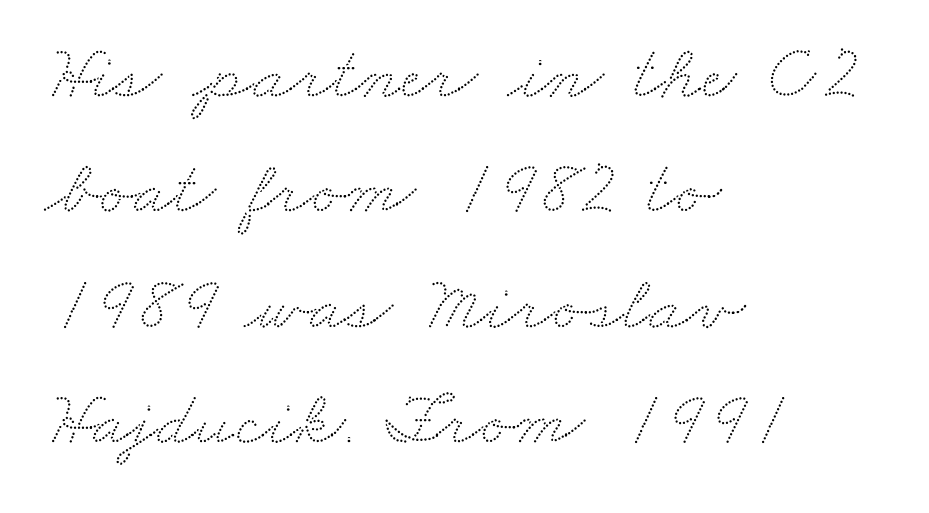
{"width": "wide", "stroke_contrast": "low", "x_height": "small", "monospaced": "no", "underline": "no", "align": "left", "line_spacing": "normal", "line_spacing_ratio": 1.5, "letter_spacing": "normal", "letter_spacing_em": 0.0, "glyph_px": 77}
